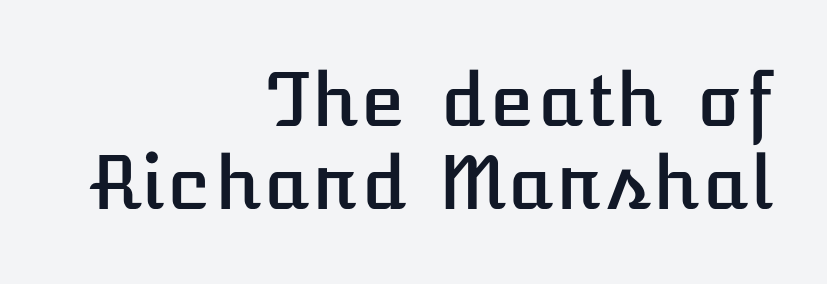
Q: Is the text italic (slanted)? A: No, it is upright.
Q: Is the text underlined? A: No.
Q: How is the paragraph aligned? A: Right-aligned.
Q: Is the spacing between letters normal or unusually wide? A: Normal.
Q: Is the spacing between lines tight, normal or loose? A: Tight.
Q: Width (condensed, normal, or wide)? A: Normal.
Q: Stroke contrast? A: Low.
Q: x-height? A: Medium.
